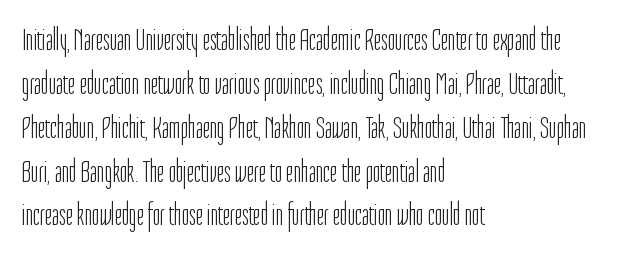
The image shows 32 px light, condensed sans-serif type, upright; set left-aligned, normal line spacing (1.37x), normal letter spacing, not underlined; low stroke contrast and a medium x-height.
